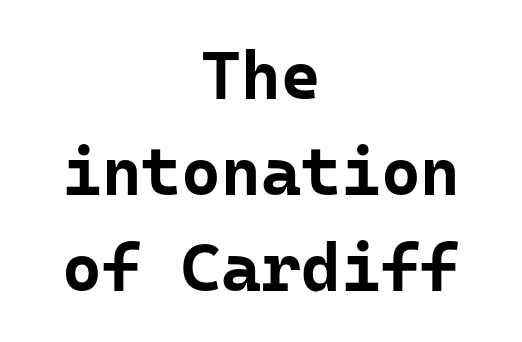
{"serif": "no", "italic": "no", "bold": "yes", "weight": "bold", "width": "normal", "stroke_contrast": "low", "x_height": "medium", "underline": "no", "align": "center", "line_spacing": "normal", "line_spacing_ratio": 1.41, "letter_spacing": "normal", "letter_spacing_em": 0.0, "glyph_px": 68}
